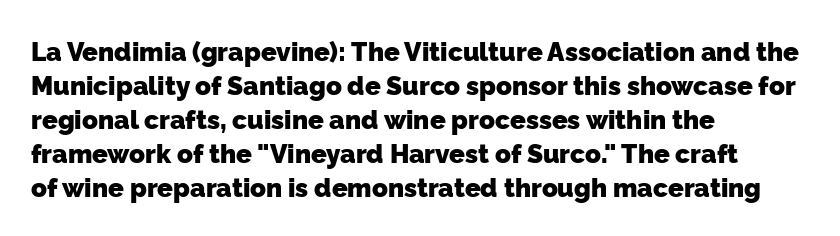
{"bold": "yes", "underline": "no", "align": "left", "line_spacing": "normal", "line_spacing_ratio": 1.31, "letter_spacing": "normal", "letter_spacing_em": 0.0, "glyph_px": 26}
